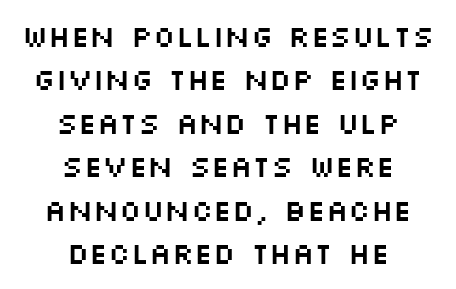
Q: Is the text italic (slanted)? A: No, it is upright.
Q: Is the typeface a serif or a sans-serif typeface? A: Sans-serif.
Q: Is the text underlined? A: No.
Q: How is the paragraph aligned? A: Centered.
Q: Is the spacing between letters normal or unusually wide? A: Normal.
Q: Is the spacing between lines tight, normal or loose? A: Normal.
Q: Width (condensed, normal, or wide)? A: Wide.
Q: Stroke contrast? A: Medium.
Q: x-height? A: Large.
Q: Monospaced? A: No.
